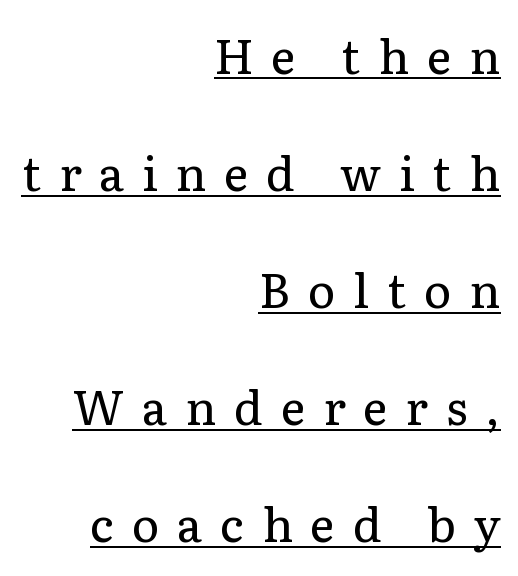
Q: Is the text bold? A: No.
Q: Is the text italic (slanted)? A: No, it is upright.
Q: Is the typeface a serif or a sans-serif typeface? A: Serif.
Q: Is the text underlined? A: Yes.
Q: How is the paragraph aligned? A: Right-aligned.
Q: Is the spacing between letters normal or unusually wide? A: Unusually wide.
Q: Is the spacing between lines tight, normal or loose? A: Loose.
Q: Width (condensed, normal, or wide)? A: Normal.
Q: Stroke contrast? A: Low.
Q: x-height? A: Medium.
Q: Monospaced? A: No.
